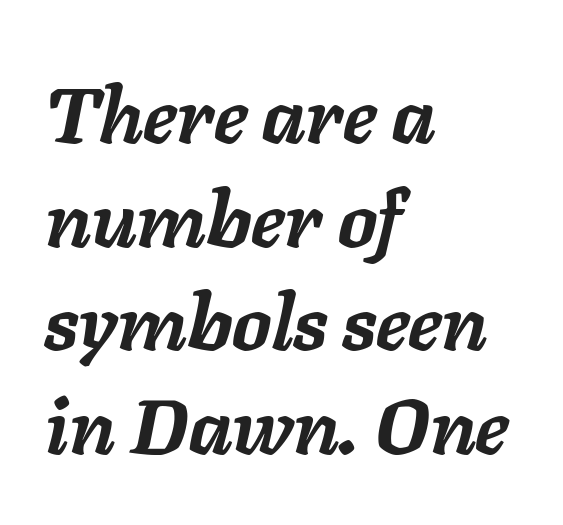
{"italic": "yes", "lean": "right", "slant_degrees": 11, "bold": "yes", "weight": "semibold", "width": "normal", "stroke_contrast": "low", "x_height": "medium", "monospaced": "no", "underline": "no", "align": "left", "line_spacing": "normal", "line_spacing_ratio": 1.33, "letter_spacing": "normal", "letter_spacing_em": 0.0, "glyph_px": 78}
